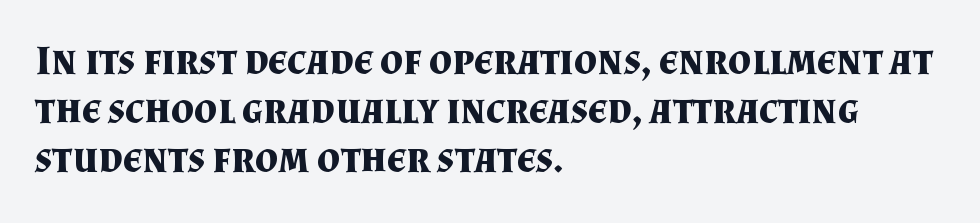
The image shows 41 px bold serif type, upright; set left-aligned, line spacing 1.2x, normal letter spacing, not underlined; medium stroke contrast and a small x-height.
